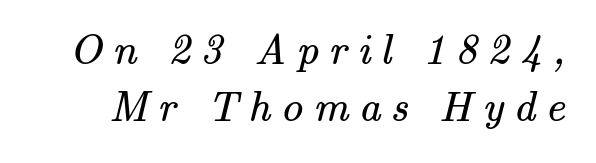
{"serif": "yes", "bold": "no", "weight": "regular", "width": "normal", "stroke_contrast": "medium", "x_height": "small", "monospaced": "no", "underline": "no", "line_spacing": "normal", "line_spacing_ratio": 1.32, "letter_spacing": "wide", "letter_spacing_em": 0.24, "glyph_px": 43}
